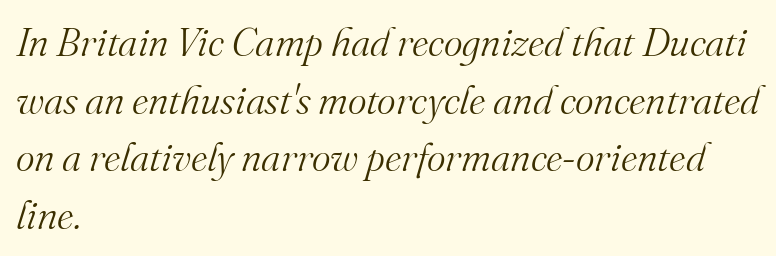
Q: Is the text bold? A: No.
Q: Is the text italic (slanted)? A: Yes, it leans right by about 16 degrees.
Q: Is the typeface a serif or a sans-serif typeface? A: Serif.
Q: Is the text underlined? A: No.
Q: How is the paragraph aligned? A: Left-aligned.
Q: Is the spacing between letters normal or unusually wide? A: Normal.
Q: Is the spacing between lines tight, normal or loose? A: Normal.
Q: Width (condensed, normal, or wide)? A: Normal.
Q: Stroke contrast? A: Medium.
Q: x-height? A: Small.
Q: Monospaced? A: No.
